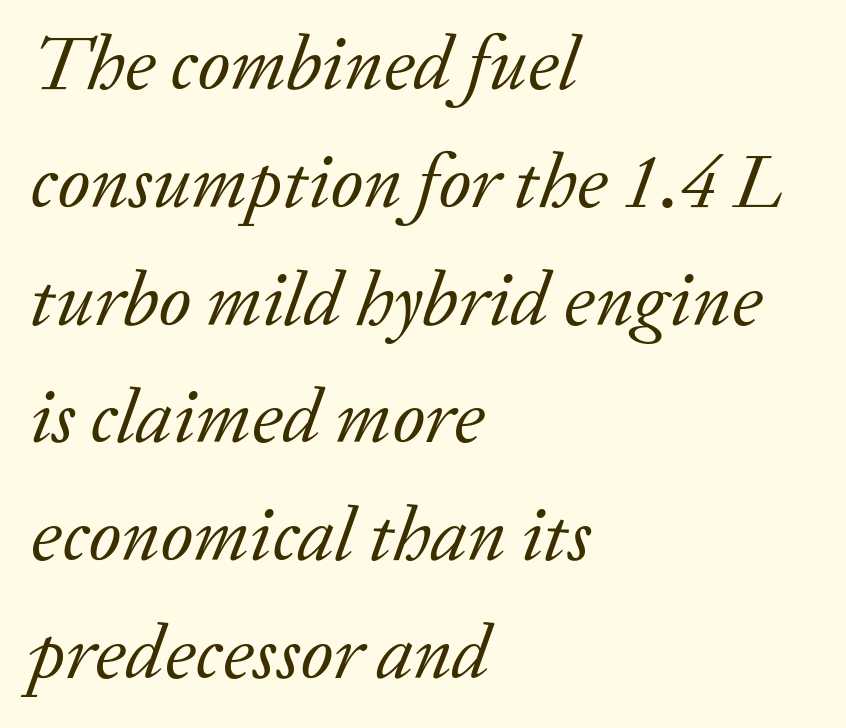
Q: Is the text bold? A: No.
Q: Is the text italic (slanted)? A: Yes, it leans right by about 20 degrees.
Q: Is the typeface a serif or a sans-serif typeface? A: Serif.
Q: Is the text underlined? A: No.
Q: How is the paragraph aligned? A: Left-aligned.
Q: Is the spacing between letters normal or unusually wide? A: Normal.
Q: Is the spacing between lines tight, normal or loose? A: Normal.
Q: Width (condensed, normal, or wide)? A: Normal.
Q: Stroke contrast? A: Low.
Q: x-height? A: Medium.
Q: Monospaced? A: No.
